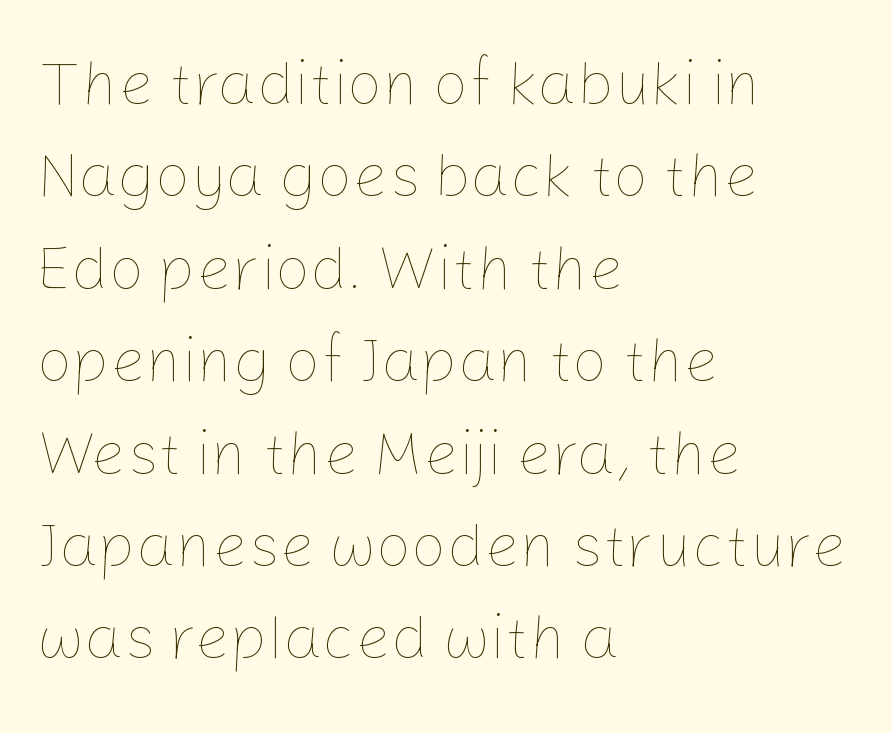
A roman cut, with each character standing at attention. The passage shown is typed in a proportional face where columns would drift. This sample uses plain, unmodified letter spacing. Notice how the passage keeps a crisp vertical edge on the left only. Whoever set this chose a conventional vertical rhythm.
